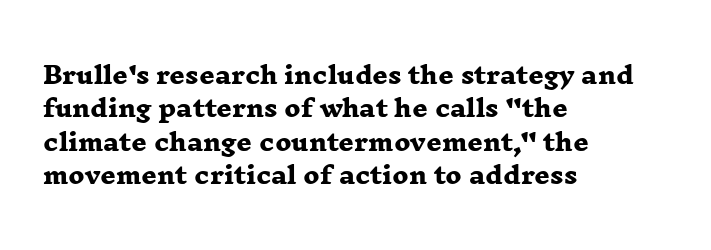
Q: Is the text bold? A: Yes.
Q: Is the text underlined? A: No.
Q: How is the paragraph aligned? A: Left-aligned.
Q: Is the spacing between letters normal or unusually wide? A: Normal.
Q: Is the spacing between lines tight, normal or loose? A: Normal.
